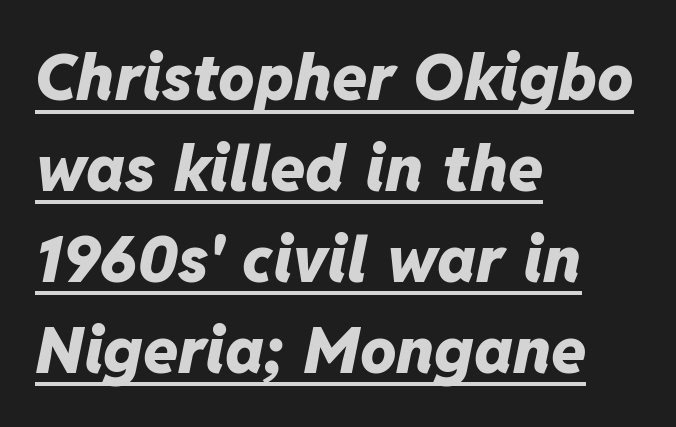
The image shows 64 px heavy type, italic (leaning right); set left-aligned, normal line spacing (1.42x), normal letter spacing, underlined; low stroke contrast and a medium x-height.
